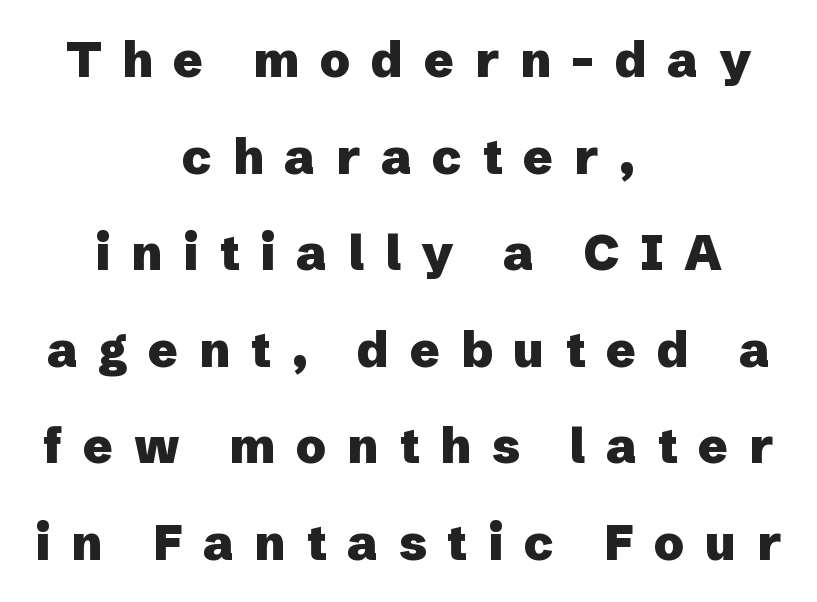
A typesetter would call this proportional, since set widths differ per character. Unmarked baselines from the first word to the last. Quick note: interline space is abundant. No italicization has been applied; the sample stays upright. The typesetting leans heavy: a genuine bold. Each line is balanced around a shared central axis.
